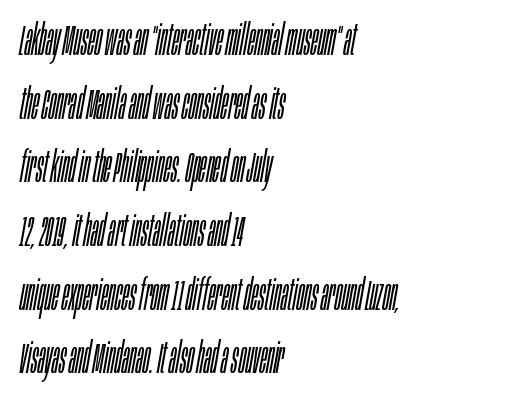
Heft: none added — not bold. Is the letter spacing exaggerated? No — it looks like the ordinary default. The letters advance in unequal steps, a hallmark of proportional type. A typesetter would call this leading conventional body-copy spacing. These lines were composed using italics. The paragraph has a hard left edge and a soft right edge.
